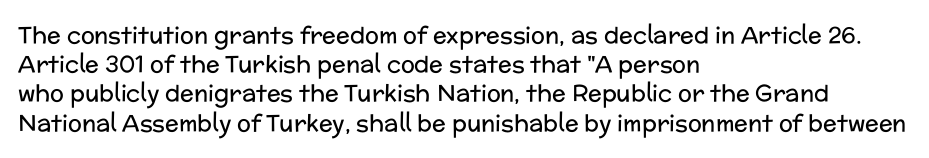
{"italic": "no", "bold": "no", "underline": "no", "align": "left", "line_spacing": "normal", "line_spacing_ratio": 1.27, "letter_spacing": "normal", "letter_spacing_em": 0.0, "glyph_px": 23}
